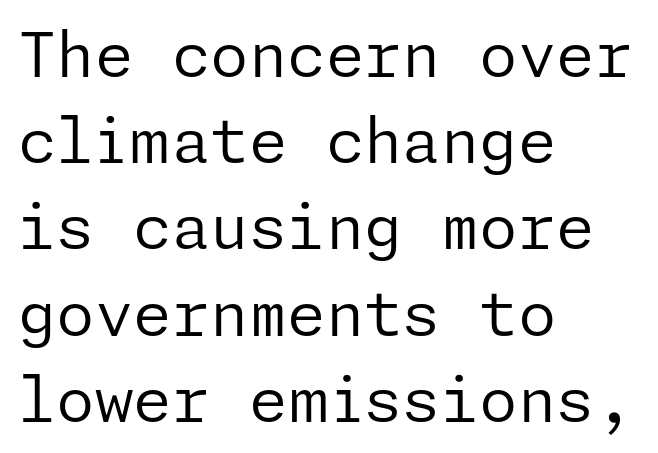
The image shows 62 px regular-weight sans-serif type, upright; set left-aligned, normal line spacing (1.39x), normal letter spacing, not underlined; low stroke contrast and a medium x-height.
